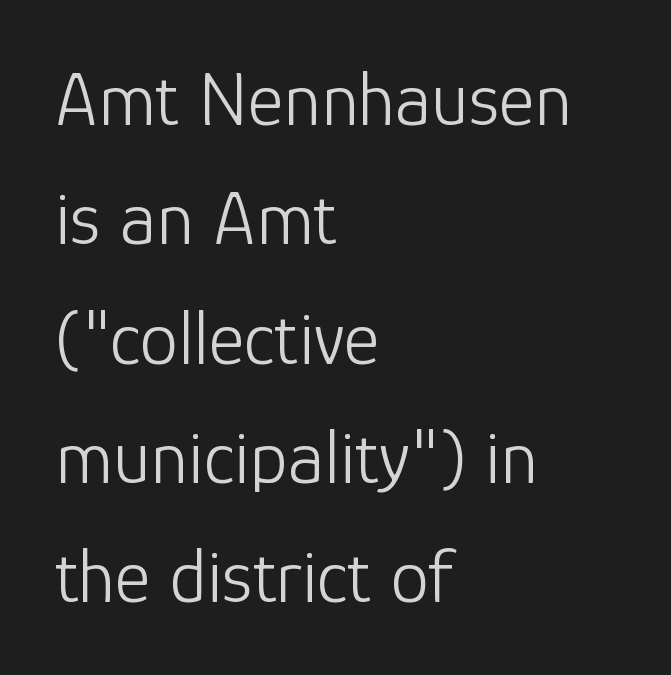
Each word holds together tightly as a unit, with standard inter-letter gaps. Regarding serifs, this sample does without them. These lines sit exactly where default settings would place them. The foot of each line stays bare and open. The face used here is proportionally spaced, like ordinary book or web type. Casual observation: everything's shoved over to the left.
